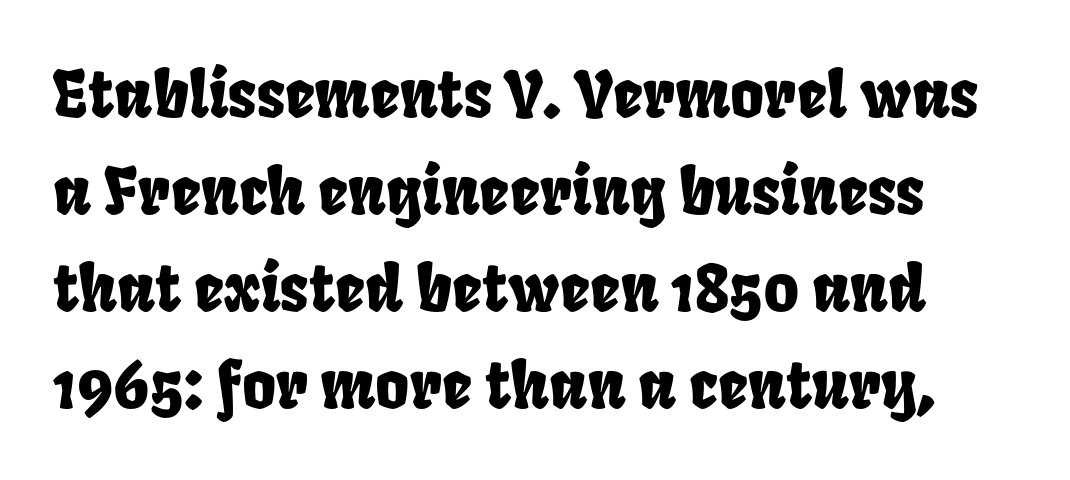
{"width": "condensed", "stroke_contrast": "low", "x_height": "large", "monospaced": "no", "underline": "no", "line_spacing": "normal", "line_spacing_ratio": 1.49, "letter_spacing": "normal", "letter_spacing_em": 0.0, "glyph_px": 65}
